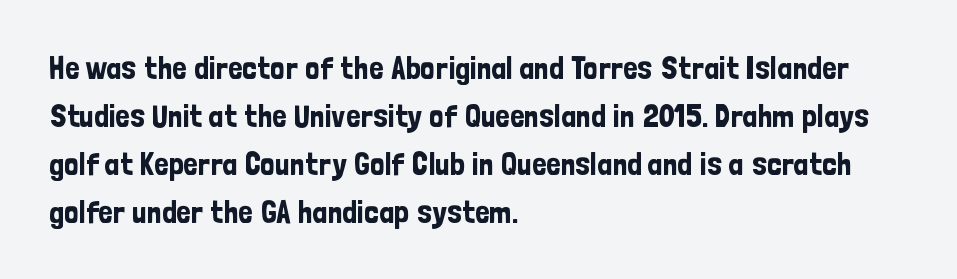
{"serif": "no", "italic": "no", "width": "condensed", "stroke_contrast": "low", "x_height": "medium", "monospaced": "no", "underline": "no", "align": "left", "line_spacing": "normal", "line_spacing_ratio": 1.5, "letter_spacing": "normal", "letter_spacing_em": 0.0, "glyph_px": 32}
